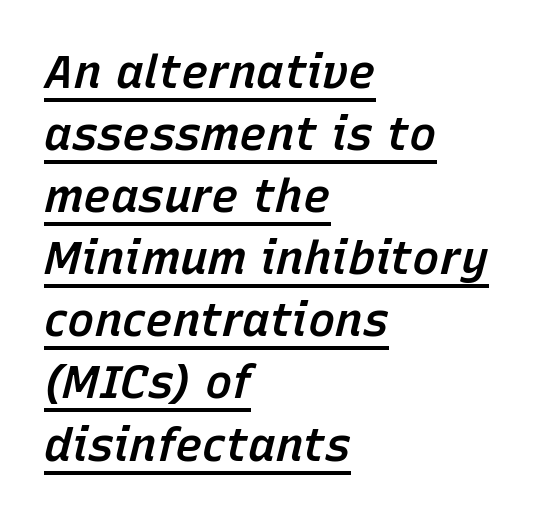
Which margin do the lines hug? The left one — the right edge is uneven. Spacing verdict: proportional, widths tailored to each character. Weight check: semibold — heavier than regular, not quite bold. Caption: lettering with a line underneath. Compared with ordinary roman type, these characters are visibly tilted. The line texture is even and compact thanks to regular tracking.
